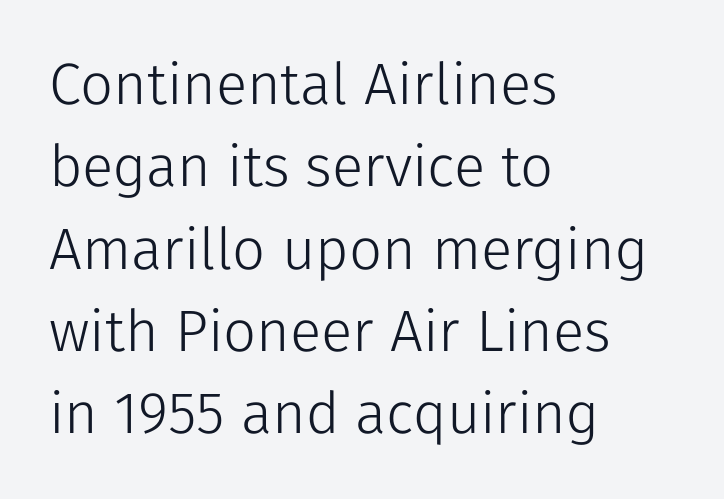
Q: Is the text bold? A: No.
Q: Is the text italic (slanted)? A: No, it is upright.
Q: Is the typeface a serif or a sans-serif typeface? A: Sans-serif.
Q: Is the text underlined? A: No.
Q: How is the paragraph aligned? A: Left-aligned.
Q: Is the spacing between letters normal or unusually wide? A: Normal.
Q: Is the spacing between lines tight, normal or loose? A: Normal.
Q: Width (condensed, normal, or wide)? A: Normal.
Q: Stroke contrast? A: Low.
Q: x-height? A: Medium.
Q: Monospaced? A: No.
